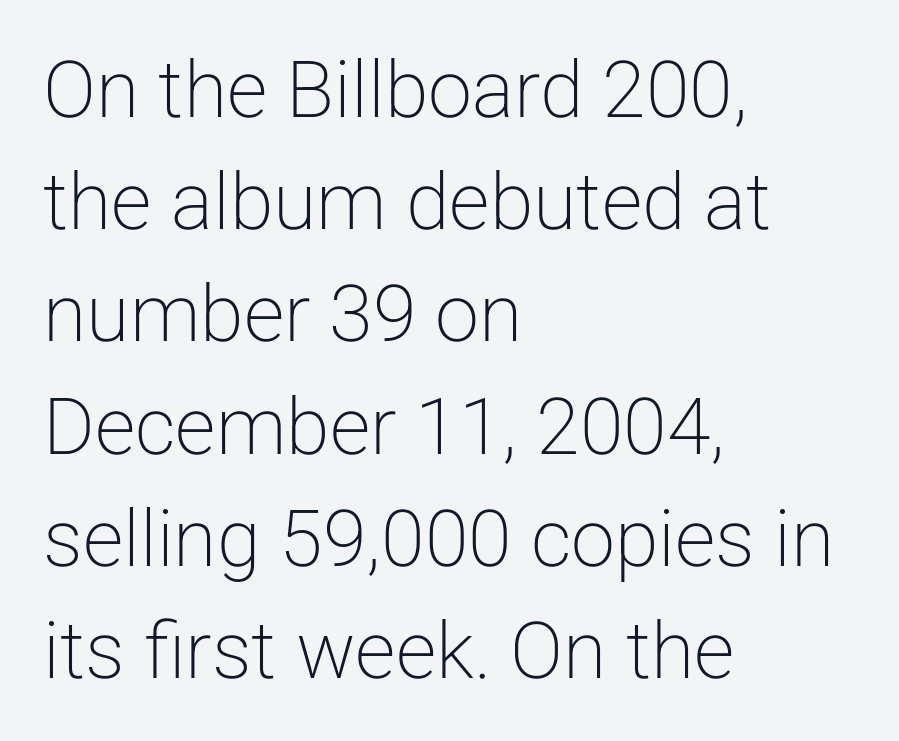
Q: Is the text bold? A: No.
Q: Is the text italic (slanted)? A: No, it is upright.
Q: Is the typeface a serif or a sans-serif typeface? A: Sans-serif.
Q: Is the text underlined? A: No.
Q: How is the paragraph aligned? A: Left-aligned.
Q: Is the spacing between letters normal or unusually wide? A: Normal.
Q: Is the spacing between lines tight, normal or loose? A: Normal.
Q: Width (condensed, normal, or wide)? A: Normal.
Q: Stroke contrast? A: Low.
Q: x-height? A: Medium.
Q: Monospaced? A: No.
